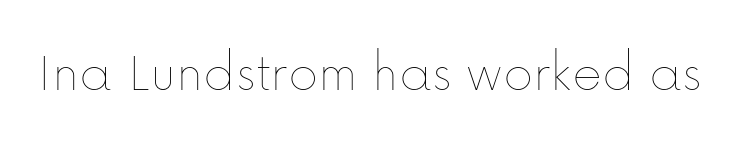
{"italic": "no", "bold": "no", "weight": "thin", "width": "normal", "stroke_contrast": "low", "x_height": "medium", "monospaced": "no", "underline": "no", "letter_spacing": "normal", "letter_spacing_em": 0.0, "glyph_px": 57}
